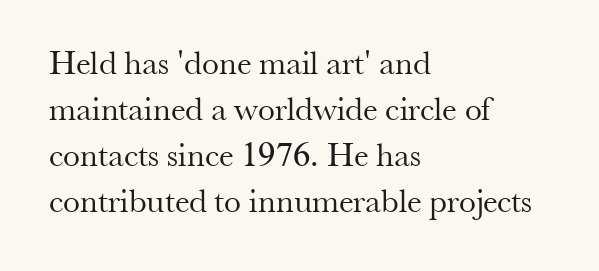
If you drew a line through each stem, it would be perfectly vertical. Regarding serifs, this sample has them. Only glyphs here, with clear space below each row. Compared with a typical body face, this is equally light or lighter still. Teacher's note: observe the even left margin — that is flush-left alignment. The tracking reads as untouched default to a designer's eye.
